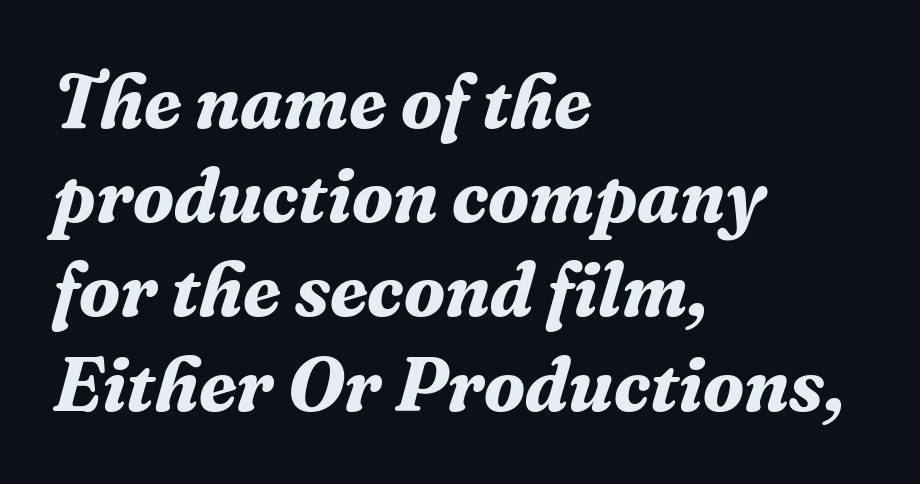
The image shows 76 px bold serif type, italic (leaning right); set left-aligned, line spacing 1.24x, normal letter spacing, not underlined; medium stroke contrast and a medium x-height.
